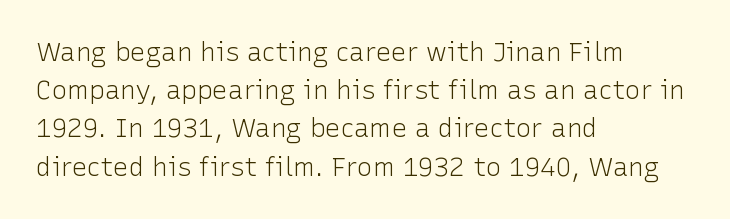
{"italic": "no", "bold": "no", "underline": "no", "align": "left", "line_spacing": "normal", "line_spacing_ratio": 1.47, "letter_spacing": "normal", "letter_spacing_em": 0.0, "glyph_px": 26}
